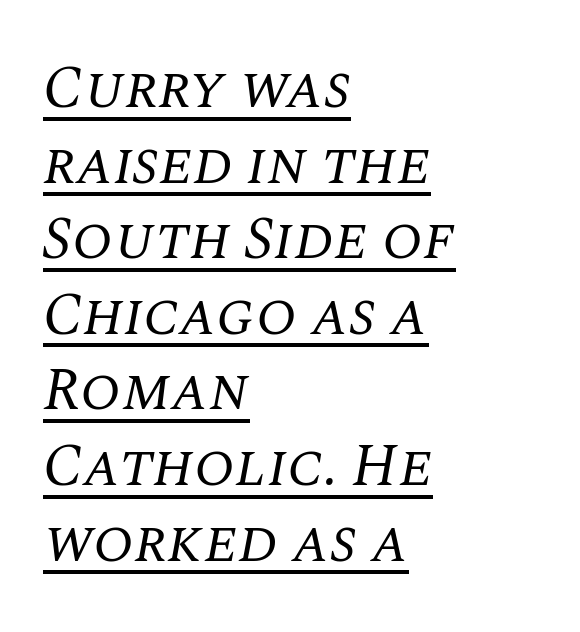
The space between consecutive lines is moderate. I'd call this a serif setting — the letters wear small feet. You can see a thin bar hugging the bottom of the glyphs. Between one letter and the next there's only the usual sliver of space.
